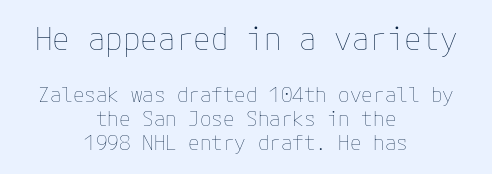
Q: Is the text bold? A: No.
Q: Is the text italic (slanted)? A: No, it is upright.
Q: Is the text underlined? A: No.
Q: How is the paragraph aligned? A: Centered.
Q: Is the spacing between letters normal or unusually wide? A: Normal.
Q: Which block of text is set in a larger size, the first (top) or the second (bottom)? A: The first (top) one.
Q: Width (condensed, normal, or wide)? A: Normal.
Q: Stroke contrast? A: Low.
Q: x-height? A: Medium.
